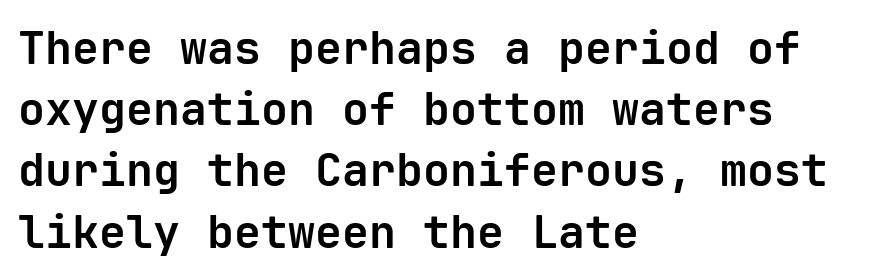
Short note: letters normally spaced. Interline gaps are of average width in this sample. Descenders are the only things crossing below the line. Spacing verdict: monospaced, one width for all characters. Typeset ragged right — the left edge is the straight one. In terms of letterform style, serifs are entirely absent.
